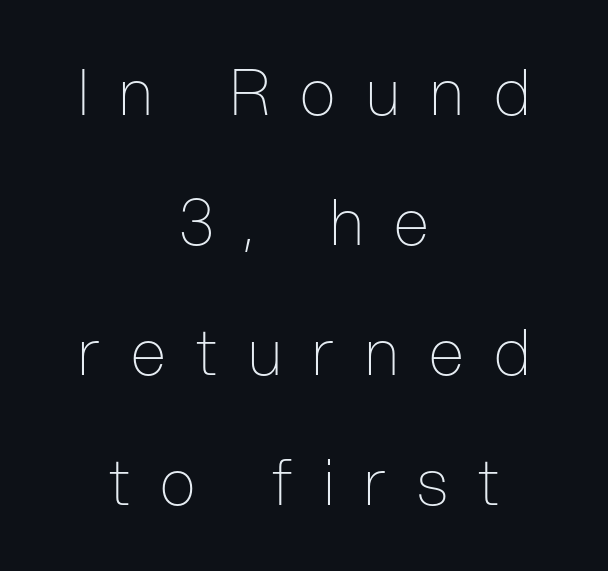
Q: Is the text bold? A: No.
Q: Is the text italic (slanted)? A: No, it is upright.
Q: Is the typeface a serif or a sans-serif typeface? A: Sans-serif.
Q: Is the text underlined? A: No.
Q: How is the paragraph aligned? A: Centered.
Q: Is the spacing between letters normal or unusually wide? A: Unusually wide.
Q: Is the spacing between lines tight, normal or loose? A: Loose.
Q: Width (condensed, normal, or wide)? A: Condensed.
Q: Stroke contrast? A: Low.
Q: x-height? A: Medium.
Q: Monospaced? A: No.
